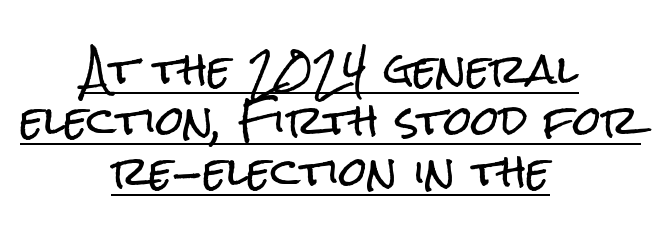
Q: Is the text italic (slanted)? A: No, it is upright.
Q: Is the typeface a serif or a sans-serif typeface? A: Sans-serif.
Q: Is the text underlined? A: Yes.
Q: How is the paragraph aligned? A: Centered.
Q: Is the spacing between letters normal or unusually wide? A: Normal.
Q: Is the spacing between lines tight, normal or loose? A: Normal.
Q: Width (condensed, normal, or wide)? A: Condensed.
Q: Stroke contrast? A: Low.
Q: x-height? A: Medium.
Q: Monospaced? A: No.
